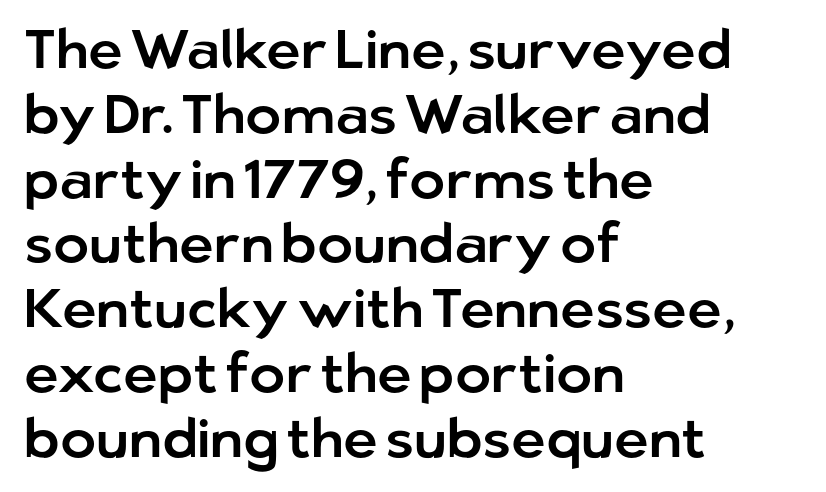
The passage shown is typed in a proportional face where columns would drift. Alignment: flush left. Observe the ordinary spacing: letters are neighbours, not strangers. A roman cut, with each character standing at attention. No feet cap the strokes, marking this as sans-serif type.
